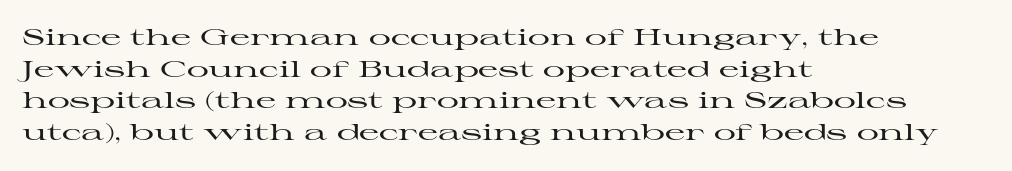
Ordinary non-slanted type is in use. Letter spacing: default. This sample is left-justified, so line endings fall wherever the words run out. Underline: absent. Successive baselines arrive at the customary interval.
